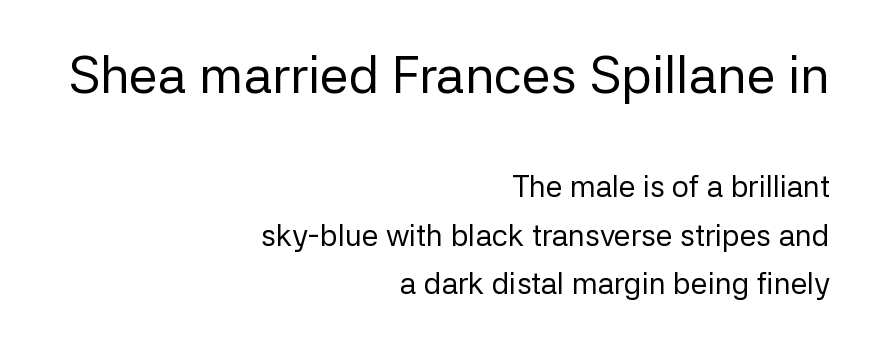
{"serif": "no", "italic": "no", "bold": "no", "weight": "regular", "width": "normal", "stroke_contrast": "low", "x_height": "medium", "monospaced": "no", "underline": "no", "align": "right", "line_spacing": "normal", "line_spacing_ratio": 1.61, "letter_spacing": "normal", "letter_spacing_em": 0.0, "larger_block": "first", "size_ratio": 1.73, "glyph_px": 52}
